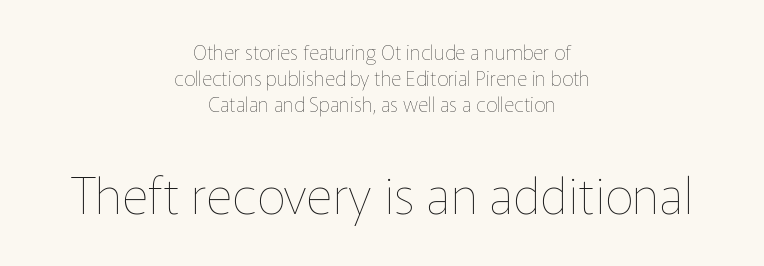
{"italic": "no", "bold": "no", "weight": "thin", "width": "normal", "stroke_contrast": "low", "x_height": "medium", "monospaced": "no", "underline": "no", "align": "center", "line_spacing": "normal", "line_spacing_ratio": 1.29, "letter_spacing": "normal", "letter_spacing_em": 0.0, "larger_block": "second", "size_ratio": 2.55, "glyph_px": 51}
